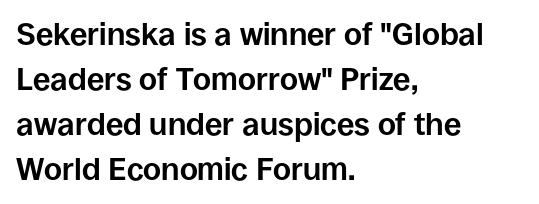
Q: Is the text bold? A: Yes.
Q: Is the text italic (slanted)? A: No, it is upright.
Q: Is the typeface a serif or a sans-serif typeface? A: Sans-serif.
Q: Is the text underlined? A: No.
Q: How is the paragraph aligned? A: Left-aligned.
Q: Is the spacing between letters normal or unusually wide? A: Normal.
Q: Is the spacing between lines tight, normal or loose? A: Normal.
Q: Width (condensed, normal, or wide)? A: Normal.
Q: Stroke contrast? A: Low.
Q: x-height? A: Large.
Q: Monospaced? A: No.
